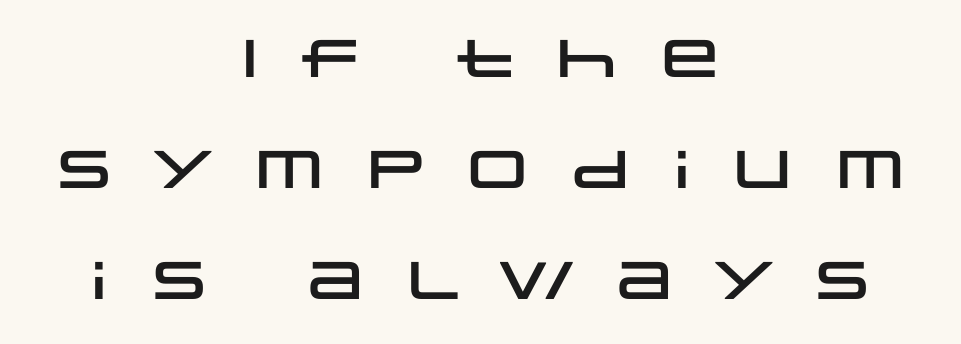
The image shows 53 px wide sans-serif type, upright; set centered, loose line spacing (2.09x), unusually wide letter spacing (+0.43 em), not underlined; low stroke contrast and a large x-height.
